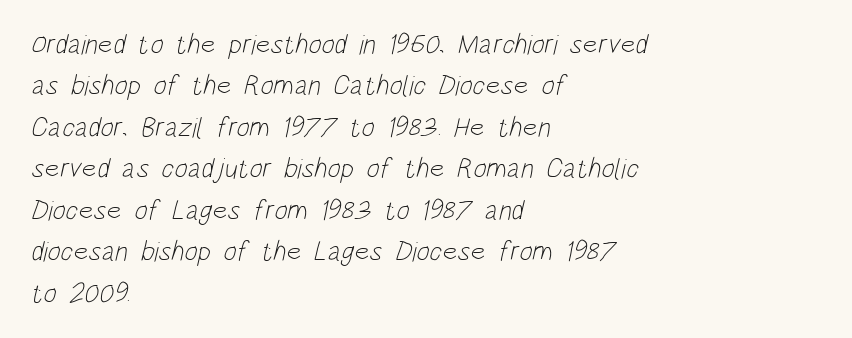
The image shows 28 px light, condensed sans-serif type; set left-aligned, normal line spacing (1.48x), normal letter spacing, not underlined; low stroke contrast and a large x-height.
